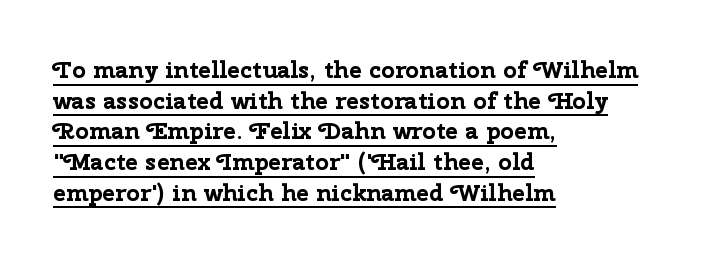
Q: Is the text bold? A: Yes.
Q: Is the text italic (slanted)? A: No, it is upright.
Q: Is the text underlined? A: Yes.
Q: How is the paragraph aligned? A: Left-aligned.
Q: Is the spacing between letters normal or unusually wide? A: Normal.
Q: Is the spacing between lines tight, normal or loose? A: Normal.
